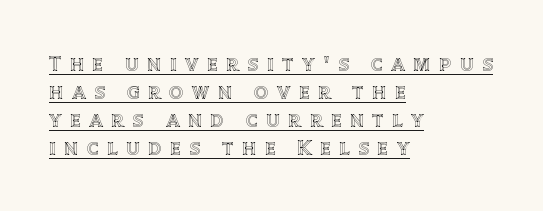
The image shows 22 px text type, upright; set left-aligned, normal line spacing (1.28x), unusually wide letter spacing (+0.39 em), underlined.
